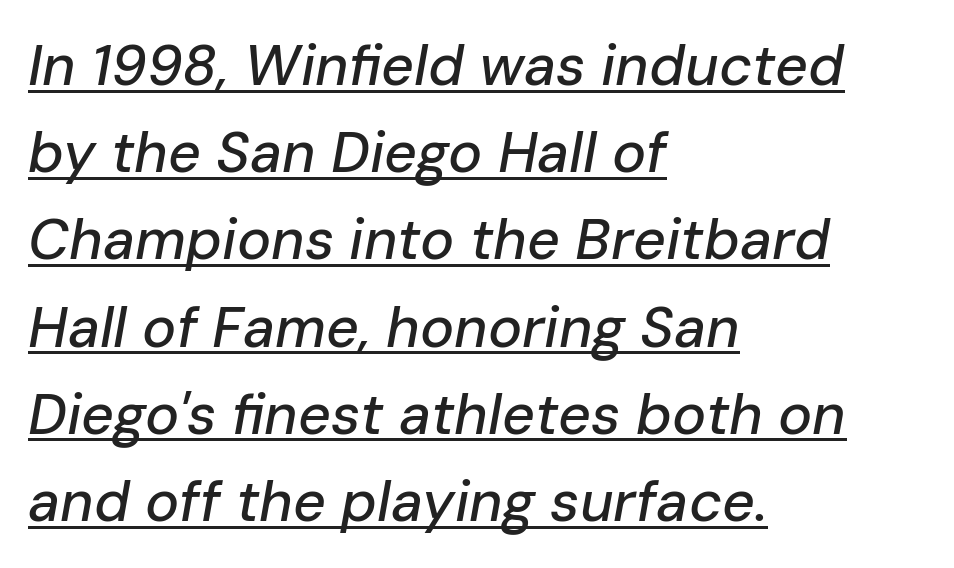
Q: Is the text italic (slanted)? A: Yes, it leans right by about 10 degrees.
Q: Is the text underlined? A: Yes.
Q: How is the paragraph aligned? A: Left-aligned.
Q: Is the spacing between letters normal or unusually wide? A: Normal.
Q: Is the spacing between lines tight, normal or loose? A: Normal.
Q: Width (condensed, normal, or wide)? A: Normal.
Q: Stroke contrast? A: Low.
Q: x-height? A: Medium.
Q: Monospaced? A: No.
